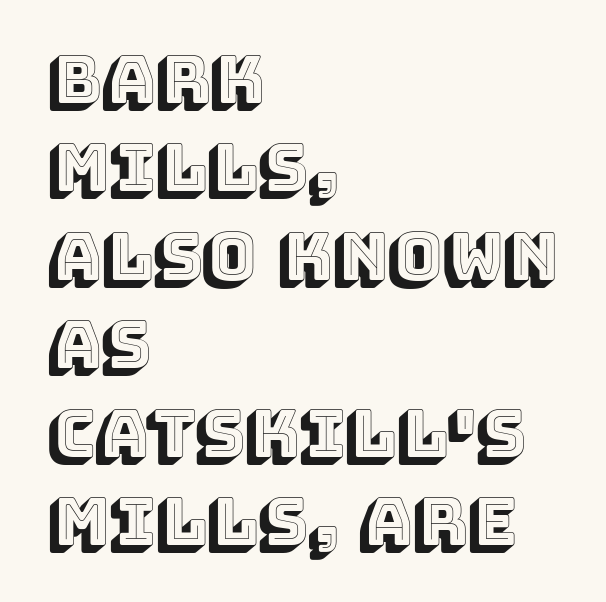
The lettering stays uniformly vertical, giving the passage a roman look. Layout note: lines flush left. Line spacing here is normal. Anything drawn beneath the words? Only blank space.
